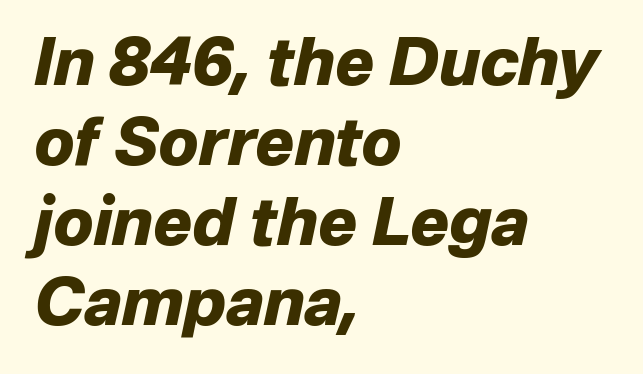
{"italic": "yes", "lean": "right", "slant_degrees": 12, "bold": "yes", "weight": "heavy", "width": "normal", "stroke_contrast": "low", "x_height": "medium", "monospaced": "no", "underline": "no", "align": "left", "line_spacing_ratio": 1.23, "letter_spacing": "normal", "letter_spacing_em": 0.0, "glyph_px": 65}
